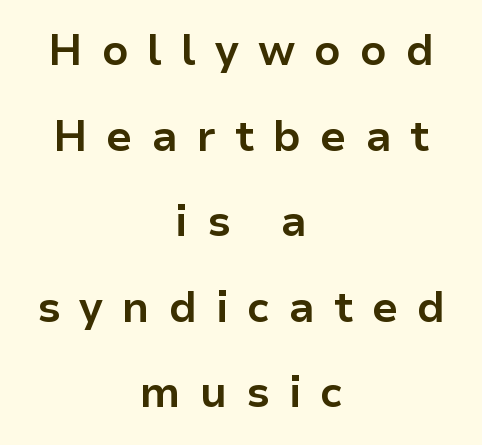
Q: Is the text bold? A: Yes.
Q: Is the text italic (slanted)? A: No, it is upright.
Q: Is the typeface a serif or a sans-serif typeface? A: Sans-serif.
Q: Is the text underlined? A: No.
Q: How is the paragraph aligned? A: Centered.
Q: Is the spacing between letters normal or unusually wide? A: Unusually wide.
Q: Is the spacing between lines tight, normal or loose? A: Loose.
Q: Width (condensed, normal, or wide)? A: Normal.
Q: Stroke contrast? A: Low.
Q: x-height? A: Medium.
Q: Monospaced? A: No.
